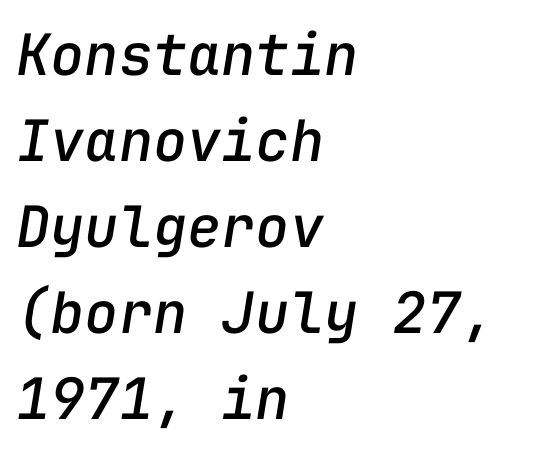
Q: Is the text italic (slanted)? A: Yes, it leans right by about 9 degrees.
Q: Is the text underlined? A: No.
Q: How is the paragraph aligned? A: Left-aligned.
Q: Is the spacing between letters normal or unusually wide? A: Normal.
Q: Is the spacing between lines tight, normal or loose? A: Normal.
Q: Width (condensed, normal, or wide)? A: Normal.
Q: Stroke contrast? A: Low.
Q: x-height? A: Medium.
Q: Monospaced? A: Yes.
